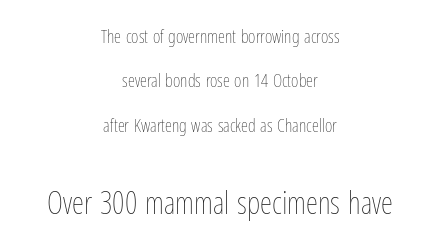
Visually the block forms a symmetrical silhouette, jagged on both flanks. Varying glyph widths throughout — classic text-font behaviour. Vertical spacing — loose. Underline: absent.
